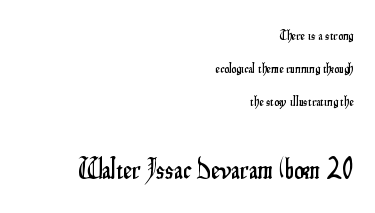
The image shows 28 px condensed sans-serif type, upright; set right-aligned, loose line spacing (2.37x), normal letter spacing, not underlined; the second (bottom) block is 2.0x larger; low stroke contrast and a small x-height.
